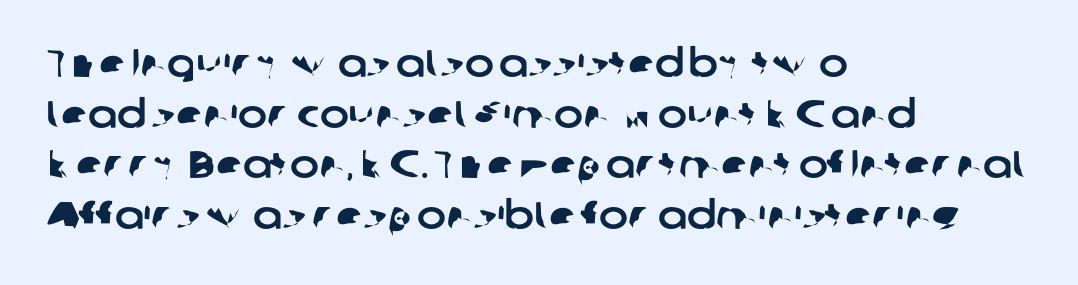
{"serif": "no", "width": "normal", "stroke_contrast": "low", "x_height": "medium", "monospaced": "no", "underline": "no", "align": "left", "line_spacing": "normal", "line_spacing_ratio": 1.3, "letter_spacing": "normal", "letter_spacing_em": 0.0, "glyph_px": 39}
